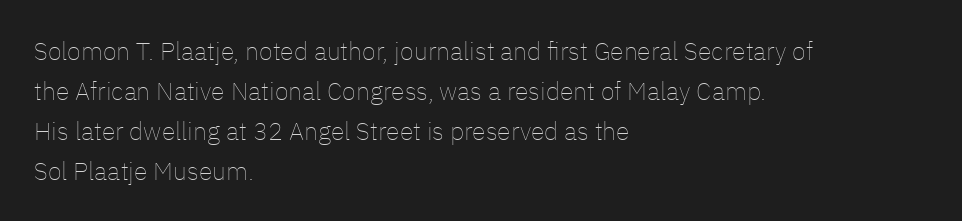
Q: Is the text bold? A: No.
Q: Is the text italic (slanted)? A: No, it is upright.
Q: Is the text underlined? A: No.
Q: How is the paragraph aligned? A: Left-aligned.
Q: Is the spacing between letters normal or unusually wide? A: Normal.
Q: Is the spacing between lines tight, normal or loose? A: Normal.
